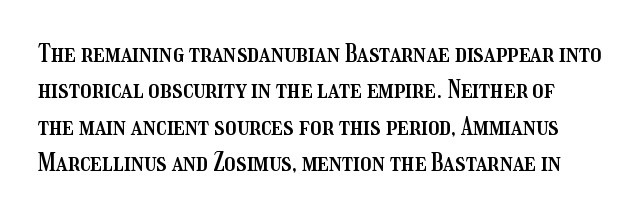
The image shows 25 px text type, upright; set normal line spacing (1.46x), normal letter spacing, not underlined.
